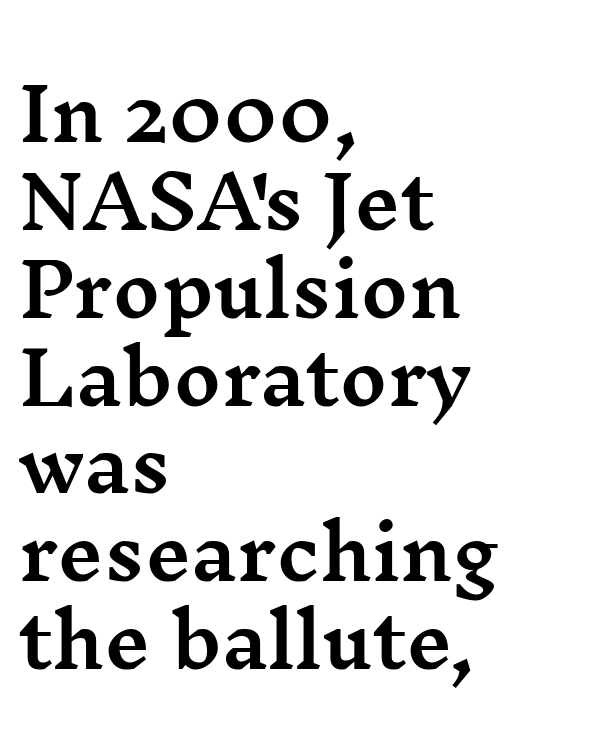
The image shows 72 px wide serif type, upright; set left-aligned, line spacing 1.22x, normal letter spacing, not underlined; medium stroke contrast and a medium x-height.
